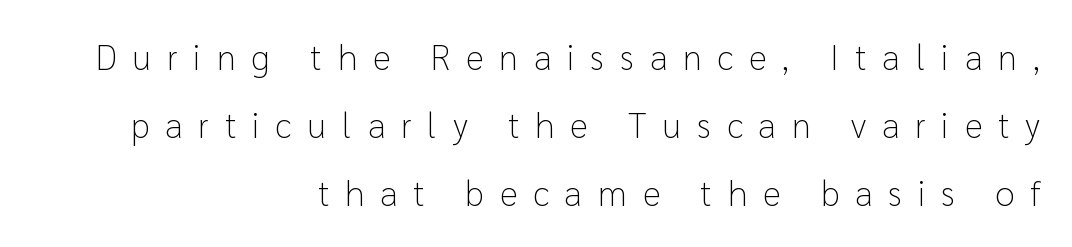
{"serif": "no", "italic": "no", "bold": "no", "weight": "light", "width": "normal", "stroke_contrast": "low", "x_height": "medium", "monospaced": "no", "underline": "no", "align": "right", "line_spacing": "loose", "line_spacing_ratio": 1.94, "letter_spacing": "wide", "letter_spacing_em": 0.45, "glyph_px": 35}
